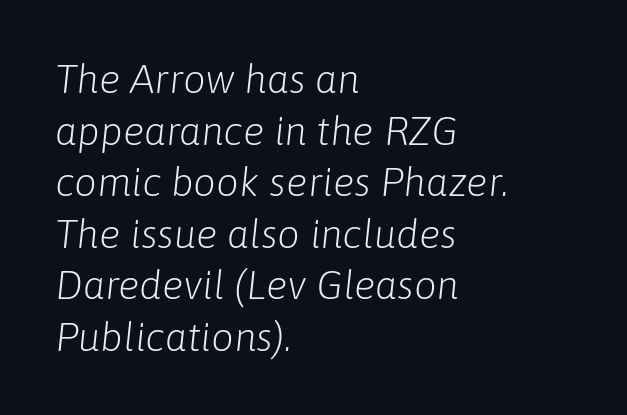
The image shows 40 px light type, italic (leaning right); set left-aligned, normal line spacing (1.29x), normal letter spacing, not underlined; low stroke contrast and a medium x-height.
